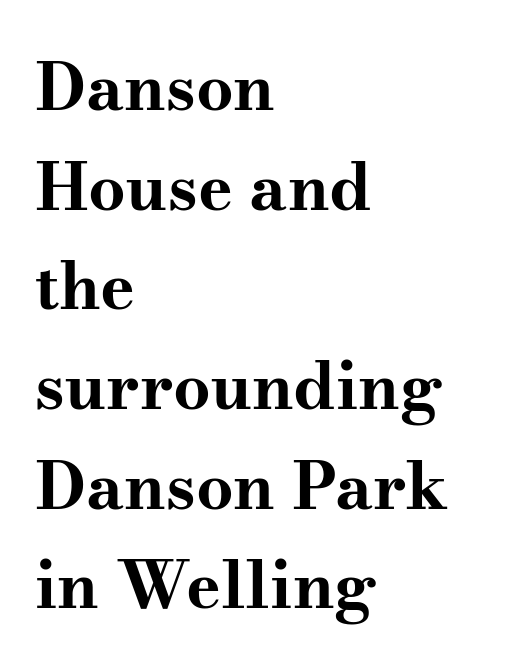
Q: Is the text bold? A: Yes.
Q: Is the text italic (slanted)? A: No, it is upright.
Q: Is the typeface a serif or a sans-serif typeface? A: Serif.
Q: Is the text underlined? A: No.
Q: How is the paragraph aligned? A: Left-aligned.
Q: Is the spacing between letters normal or unusually wide? A: Normal.
Q: Is the spacing between lines tight, normal or loose? A: Normal.
Q: Width (condensed, normal, or wide)? A: Wide.
Q: Stroke contrast? A: Medium.
Q: x-height? A: Small.
Q: Monospaced? A: No.
